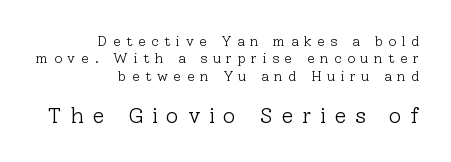
Q: Is the text bold? A: No.
Q: Is the text italic (slanted)? A: No, it is upright.
Q: Is the text underlined? A: No.
Q: How is the paragraph aligned? A: Right-aligned.
Q: Is the spacing between letters normal or unusually wide? A: Unusually wide.
Q: Is the spacing between lines tight, normal or loose? A: Normal.
Q: Which block of text is set in a larger size, the first (top) or the second (bottom)? A: The second (bottom) one.
